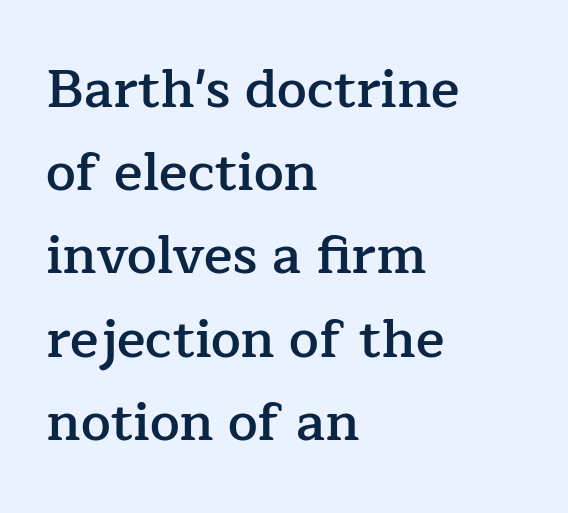
Q: Is the text bold? A: Semi-bold.
Q: Is the text italic (slanted)? A: No, it is upright.
Q: Is the typeface a serif or a sans-serif typeface? A: Serif.
Q: Is the text underlined? A: No.
Q: How is the paragraph aligned? A: Left-aligned.
Q: Is the spacing between letters normal or unusually wide? A: Normal.
Q: Is the spacing between lines tight, normal or loose? A: Normal.
Q: Width (condensed, normal, or wide)? A: Normal.
Q: Stroke contrast? A: Low.
Q: x-height? A: Medium.
Q: Monospaced? A: No.
